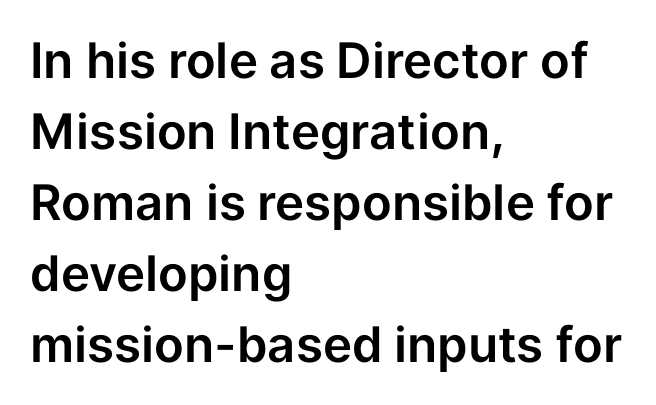
The image shows 49 px sans-serif type, upright; set left-aligned, normal line spacing (1.45x), normal letter spacing, not underlined; low stroke contrast and a medium x-height.
